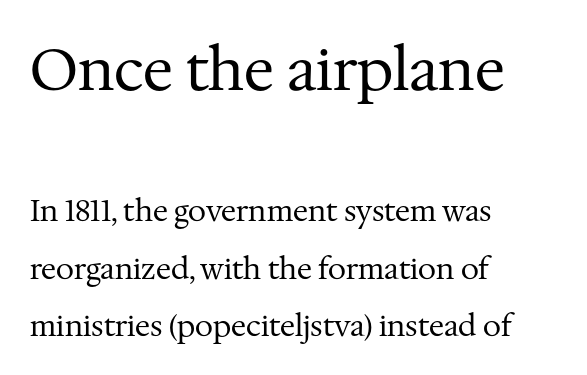
Q: Is the text bold? A: No.
Q: Is the text italic (slanted)? A: No, it is upright.
Q: Is the typeface a serif or a sans-serif typeface? A: Serif.
Q: Is the text underlined? A: No.
Q: How is the paragraph aligned? A: Left-aligned.
Q: Is the spacing between letters normal or unusually wide? A: Normal.
Q: Is the spacing between lines tight, normal or loose? A: Loose.
Q: Which block of text is set in a larger size, the first (top) or the second (bottom)? A: The first (top) one.
Q: Width (condensed, normal, or wide)? A: Normal.
Q: Stroke contrast? A: Medium.
Q: x-height? A: Medium.
Q: Monospaced? A: No.
